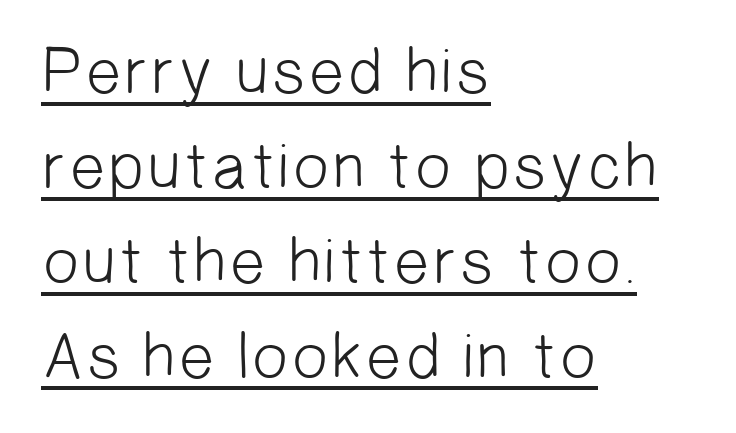
Q: Is the text bold? A: No.
Q: Is the typeface a serif or a sans-serif typeface? A: Sans-serif.
Q: Is the text underlined? A: Yes.
Q: How is the paragraph aligned? A: Left-aligned.
Q: Is the spacing between letters normal or unusually wide? A: Normal.
Q: Is the spacing between lines tight, normal or loose? A: Normal.
Q: Width (condensed, normal, or wide)? A: Normal.
Q: Stroke contrast? A: Low.
Q: x-height? A: Medium.
Q: Monospaced? A: No.
